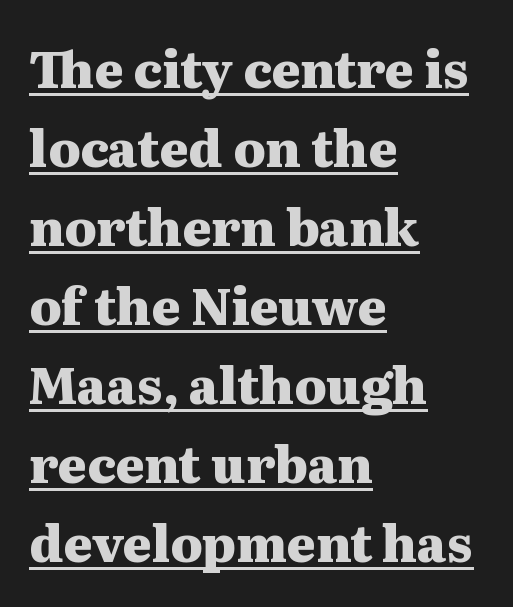
Q: Is the text bold? A: Yes.
Q: Is the text italic (slanted)? A: No, it is upright.
Q: Is the typeface a serif or a sans-serif typeface? A: Serif.
Q: Is the text underlined? A: Yes.
Q: How is the paragraph aligned? A: Left-aligned.
Q: Is the spacing between letters normal or unusually wide? A: Normal.
Q: Is the spacing between lines tight, normal or loose? A: Normal.
Q: Width (condensed, normal, or wide)? A: Wide.
Q: Stroke contrast? A: Medium.
Q: x-height? A: Medium.
Q: Monospaced? A: No.
